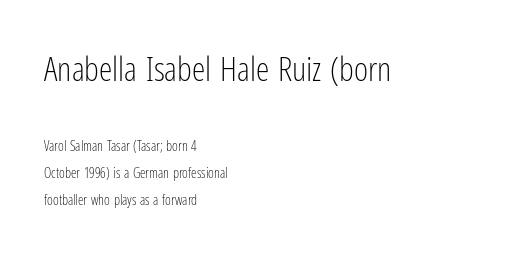
The image shows 34 px light, condensed sans-serif type, upright; set left-aligned, loose line spacing (1.92x), normal letter spacing, not underlined; the first (top) block is 2.43x larger; low stroke contrast and a medium x-height.
